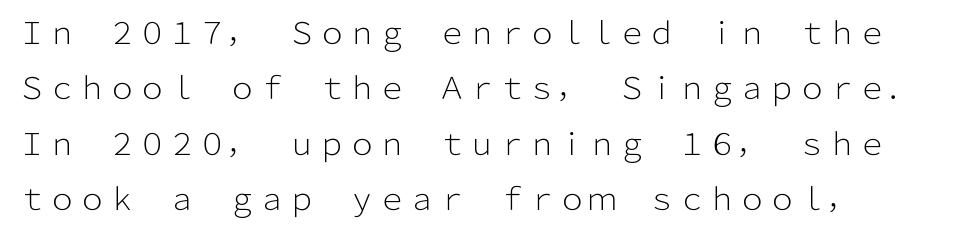
Q: Is the text bold? A: No.
Q: Is the text italic (slanted)? A: No, it is upright.
Q: Is the typeface a serif or a sans-serif typeface? A: Sans-serif.
Q: Is the text underlined? A: No.
Q: Is the spacing between letters normal or unusually wide? A: Normal.
Q: Width (condensed, normal, or wide)? A: Normal.
Q: Stroke contrast? A: Low.
Q: x-height? A: Medium.
Q: Monospaced? A: No.
